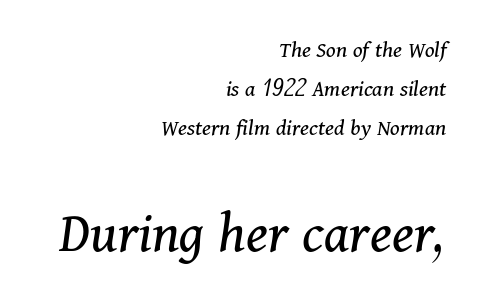
Caption: upper text group reduced, lower text group enlarged. Words float on clear page, feet unadorned. If you drew a line through each stem, it would be angled. The weight would be labelled regular, book, light, or lighter still.
